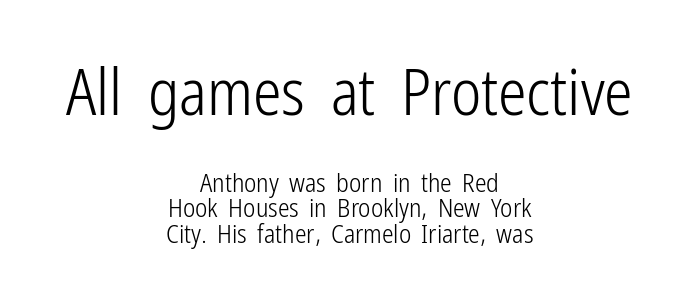
{"serif": "no", "italic": "no", "bold": "no", "weight": "light", "width": "condensed", "stroke_contrast": "low", "x_height": "medium", "monospaced": "no", "underline": "no", "align": "center", "line_spacing": "tight", "line_spacing_ratio": 0.99, "letter_spacing": "normal", "letter_spacing_em": 0.0, "larger_block": "first", "size_ratio": 2.46, "glyph_px": 64}
